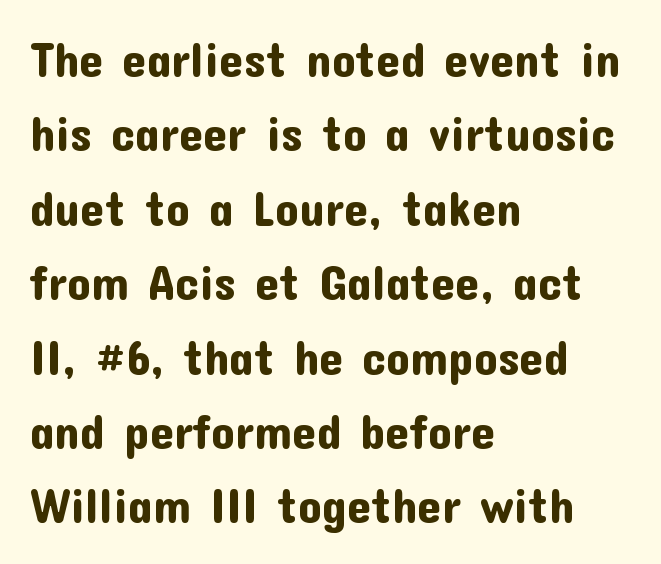
{"serif": "no", "italic": "no", "width": "normal", "stroke_contrast": "low", "x_height": "medium", "monospaced": "no", "underline": "no", "align": "left", "line_spacing": "normal", "line_spacing_ratio": 1.55, "letter_spacing": "normal", "letter_spacing_em": 0.0, "glyph_px": 48}
